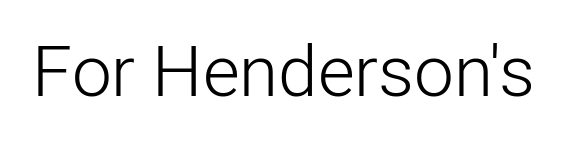
Q: Is the text bold? A: No.
Q: Is the text italic (slanted)? A: No, it is upright.
Q: Is the typeface a serif or a sans-serif typeface? A: Sans-serif.
Q: Is the text underlined? A: No.
Q: Is the spacing between letters normal or unusually wide? A: Normal.
Q: Width (condensed, normal, or wide)? A: Normal.
Q: Stroke contrast? A: Low.
Q: x-height? A: Medium.
Q: Monospaced? A: No.
